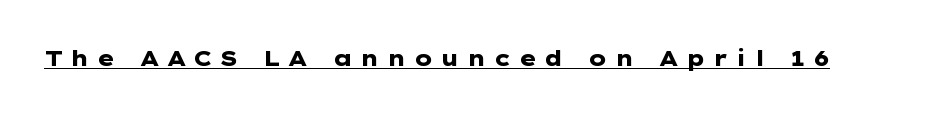
The passage shown has open, widely tracked lettering throughout. Posture: upright roman. Its strokes are broad and dark, the hallmark of bold type. Every word sits above its own underline.
